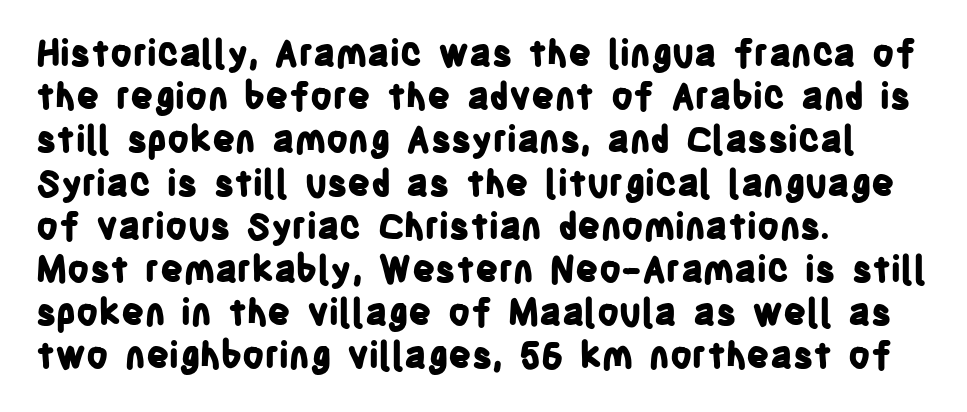
{"serif": "no", "italic": "no", "bold": "yes", "weight": "bold", "width": "condensed", "stroke_contrast": "low", "x_height": "large", "monospaced": "no", "underline": "no", "align": "left", "line_spacing_ratio": 1.2, "letter_spacing": "normal", "letter_spacing_em": 0.0, "glyph_px": 36}
